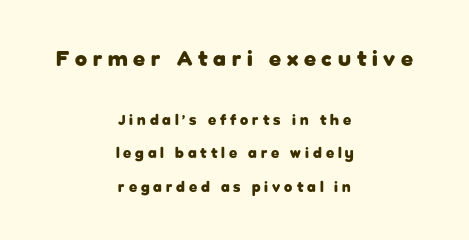
The image shows 22 px bold type, upright; set centered, loose line spacing (2.21x), unusually wide letter spacing (+0.26 em), not underlined; the first (top) block is 1.47x larger.
